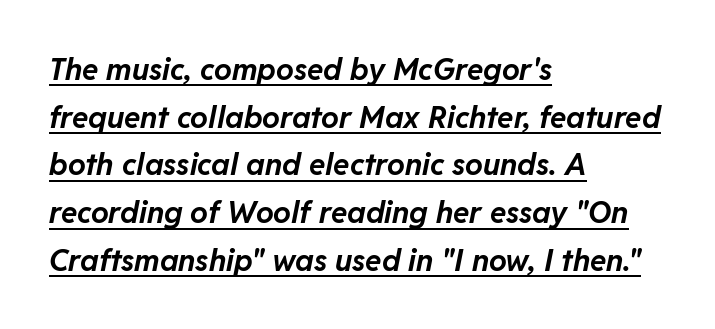
{"italic": "yes", "lean": "right", "slant_degrees": 11, "bold": "yes", "weight": "bold", "width": "normal", "stroke_contrast": "low", "x_height": "medium", "monospaced": "no", "underline": "yes", "align": "left", "line_spacing": "normal", "line_spacing_ratio": 1.59, "letter_spacing": "normal", "letter_spacing_em": 0.0, "glyph_px": 30}
